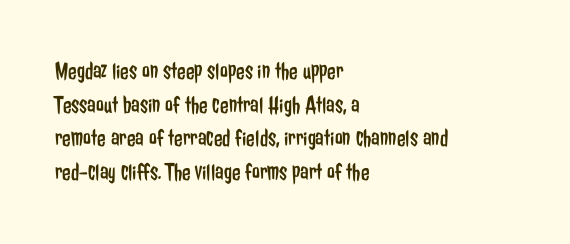
{"italic": "no", "bold": "no", "underline": "no", "align": "left", "line_spacing": "normal", "line_spacing_ratio": 1.35, "letter_spacing": "normal", "letter_spacing_em": 0.0, "glyph_px": 25}
